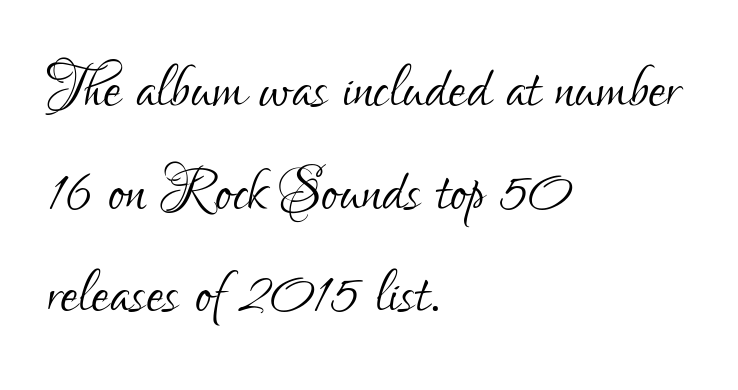
{"serif": "no", "bold": "no", "weight": "light", "width": "condensed", "stroke_contrast": "low", "x_height": "small", "monospaced": "no", "underline": "no", "align": "left", "line_spacing": "normal", "line_spacing_ratio": 1.3, "letter_spacing": "normal", "letter_spacing_em": 0.0, "glyph_px": 79}
